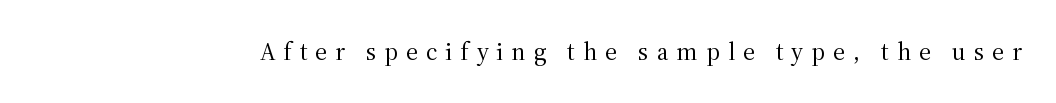
Nope, not italic — everything's standing straight. The cut favours lightness, reaching ordinary text weight at its darkest. A typesetter would call this heavily tracked-out type. Type without underlining.
